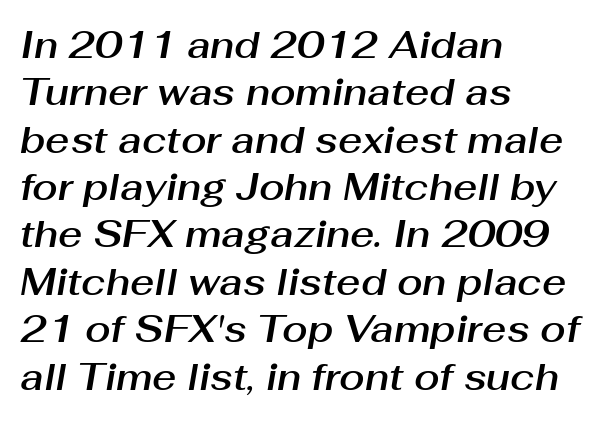
The image shows 37 px text type, italic (leaning right); set left-aligned, normal line spacing (1.28x), normal letter spacing, not underlined; medium stroke contrast and a medium x-height.
